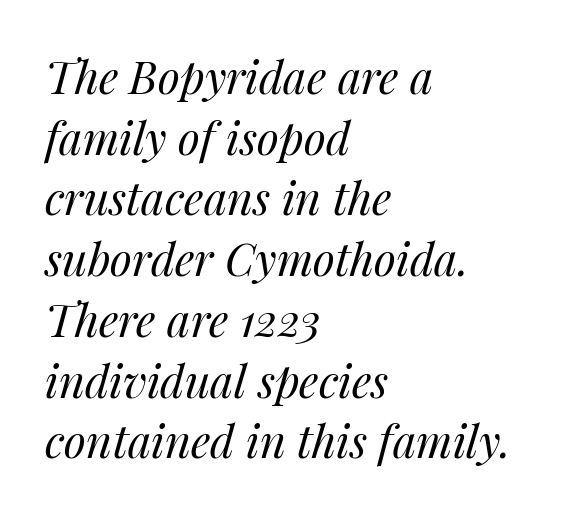
Q: Is the text bold? A: No.
Q: Is the text italic (slanted)? A: Yes, it leans right by about 14 degrees.
Q: Is the text underlined? A: No.
Q: How is the paragraph aligned? A: Left-aligned.
Q: Is the spacing between letters normal or unusually wide? A: Normal.
Q: Is the spacing between lines tight, normal or loose? A: Normal.
Q: Width (condensed, normal, or wide)? A: Normal.
Q: Stroke contrast? A: Medium.
Q: x-height? A: Medium.
Q: Monospaced? A: No.
